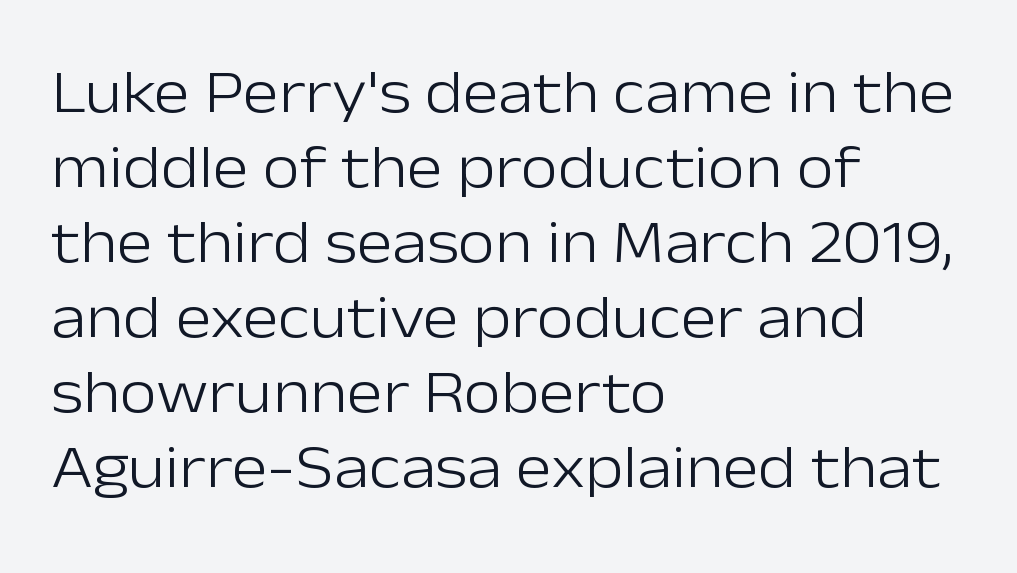
Q: Is the text bold? A: No.
Q: Is the text italic (slanted)? A: No, it is upright.
Q: Is the typeface a serif or a sans-serif typeface? A: Sans-serif.
Q: Is the text underlined? A: No.
Q: How is the paragraph aligned? A: Left-aligned.
Q: Is the spacing between letters normal or unusually wide? A: Normal.
Q: Width (condensed, normal, or wide)? A: Normal.
Q: Stroke contrast? A: Low.
Q: x-height? A: Medium.
Q: Monospaced? A: No.
